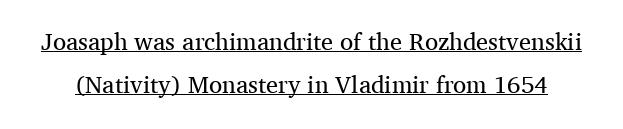
The image shows 24 px text type, upright; set line spacing 1.8x, normal letter spacing, underlined.
